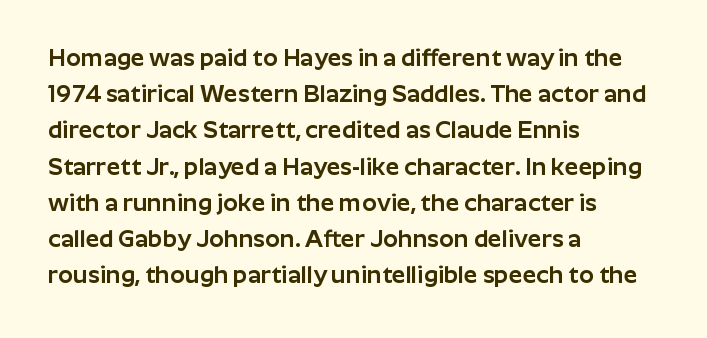
{"italic": "no", "underline": "no", "align": "left", "line_spacing": "normal", "line_spacing_ratio": 1.51, "letter_spacing": "normal", "letter_spacing_em": 0.0, "glyph_px": 24}
